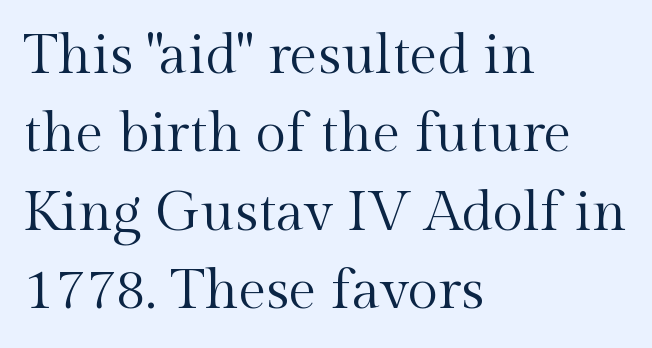
The cut favours lightness, reaching ordinary text weight at its darkest. Ascenders rise straight up at ninety degrees. Descenders hang freely into open space. What kind of face is this? One with serifs. Vertical spacing — default. The ragged edge is on the right, which tells us the setting is flush left.
